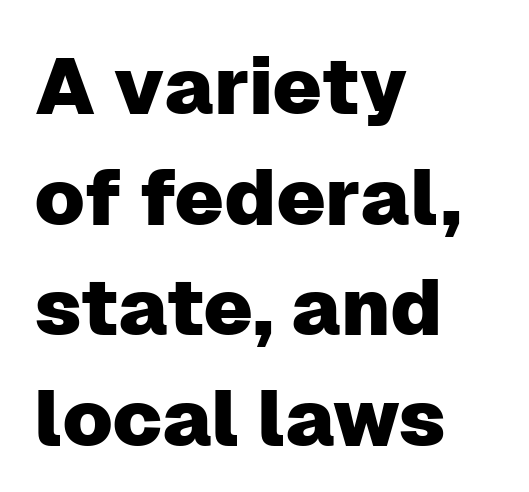
{"serif": "no", "italic": "no", "width": "normal", "stroke_contrast": "low", "x_height": "medium", "monospaced": "no", "underline": "no", "align": "left", "line_spacing": "normal", "line_spacing_ratio": 1.4, "letter_spacing": "normal", "letter_spacing_em": 0.0, "glyph_px": 79}
